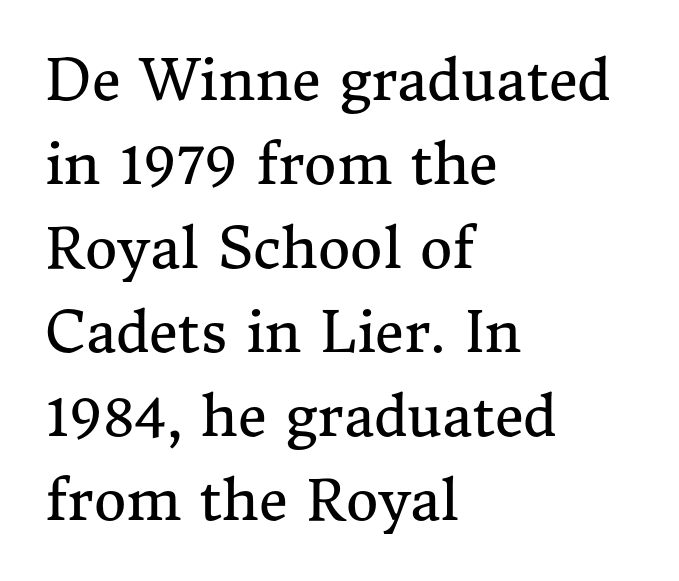
The axis of the letterforms is exactly vertical. The rows are spaced the way most documents space them. Decoration check: the copy has no underline. The designer went with a serif here, giving each stem small feet. Look at the tracking — it's just the regular setting, nothing added.
